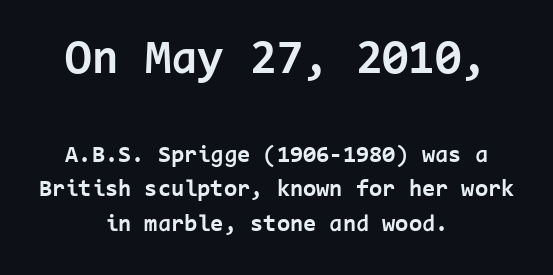
The block sitting higher on the canvas is the one with enlarged characters. What's the leading like? Ordinary, nothing unusual. On the weight axis this lands at bold, roughly 700. One-word summary of the alignment: center. What kind of face is this? One without serifs — a sans.
